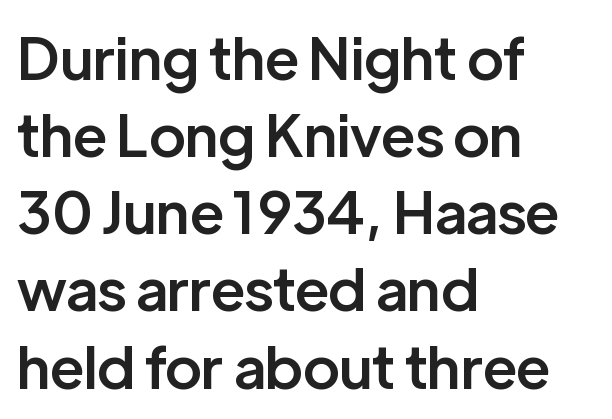
Q: Is the text bold? A: Semi-bold.
Q: Is the text italic (slanted)? A: No, it is upright.
Q: Is the typeface a serif or a sans-serif typeface? A: Sans-serif.
Q: Is the text underlined? A: No.
Q: How is the paragraph aligned? A: Left-aligned.
Q: Is the spacing between letters normal or unusually wide? A: Normal.
Q: Is the spacing between lines tight, normal or loose? A: Normal.
Q: Width (condensed, normal, or wide)? A: Normal.
Q: Stroke contrast? A: Low.
Q: x-height? A: Medium.
Q: Monospaced? A: No.
